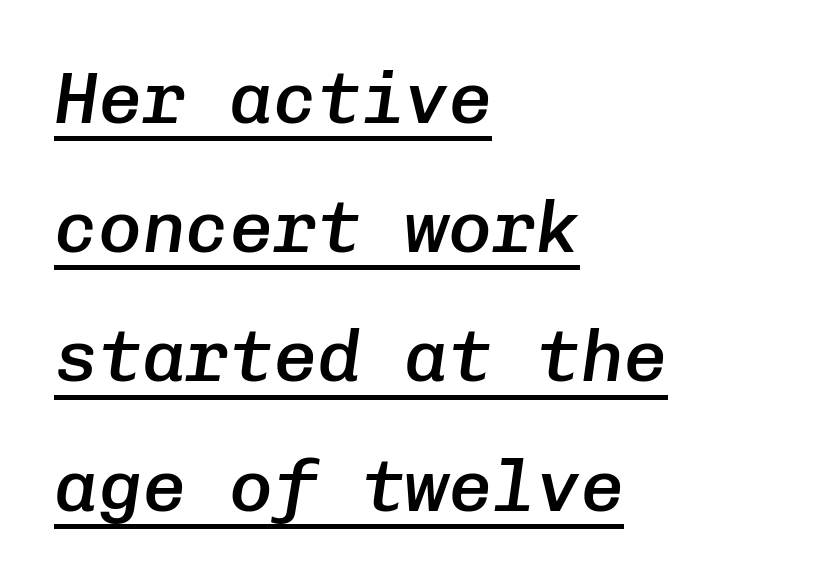
The image shows 73 px semibold type, italic (leaning right), monospaced; set left-aligned, line spacing 1.77x, normal letter spacing, underlined; low stroke contrast and a medium x-height.
